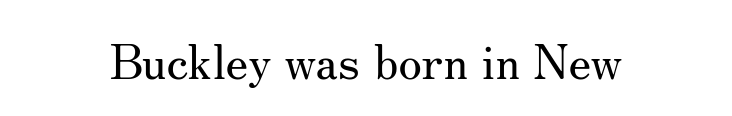
The image shows 48 px regular-weight serif type, upright; set centered, normal letter spacing, not underlined; medium stroke contrast and a small x-height.
